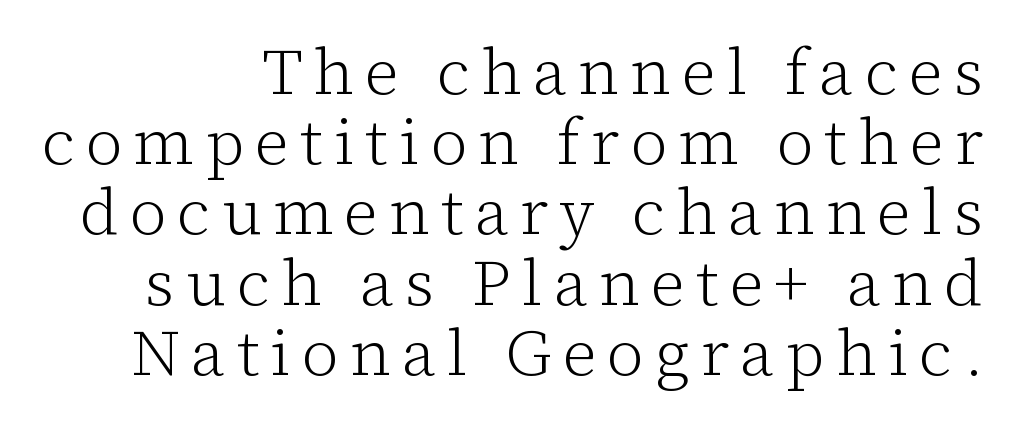
Q: Is the text bold? A: No.
Q: Is the text italic (slanted)? A: No, it is upright.
Q: Is the typeface a serif or a sans-serif typeface? A: Serif.
Q: Is the text underlined? A: No.
Q: Is the spacing between lines tight, normal or loose? A: Tight.
Q: Width (condensed, normal, or wide)? A: Normal.
Q: Stroke contrast? A: Low.
Q: x-height? A: Medium.
Q: Monospaced? A: No.
